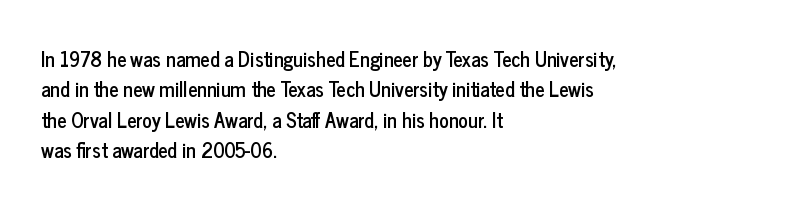
The image shows 20 px text type, upright; set left-aligned, normal line spacing (1.52x), normal letter spacing, not underlined.
